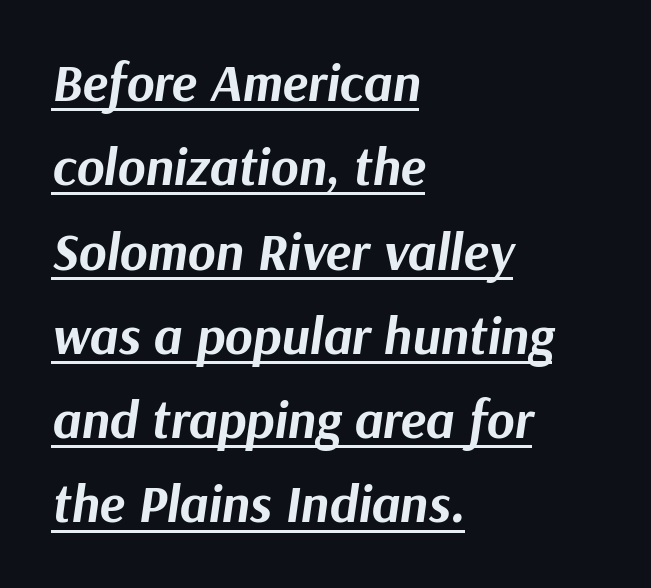
{"italic": "yes", "lean": "right", "slant_degrees": 9, "bold": "yes", "weight": "bold", "width": "normal", "stroke_contrast": "medium", "x_height": "medium", "monospaced": "no", "underline": "yes", "align": "left", "line_spacing": "normal", "line_spacing_ratio": 1.59, "letter_spacing": "normal", "letter_spacing_em": 0.0, "glyph_px": 53}
